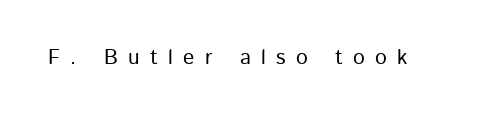
Q: Is the text italic (slanted)? A: No, it is upright.
Q: Is the text underlined? A: No.
Q: Is the spacing between letters normal or unusually wide? A: Unusually wide.
